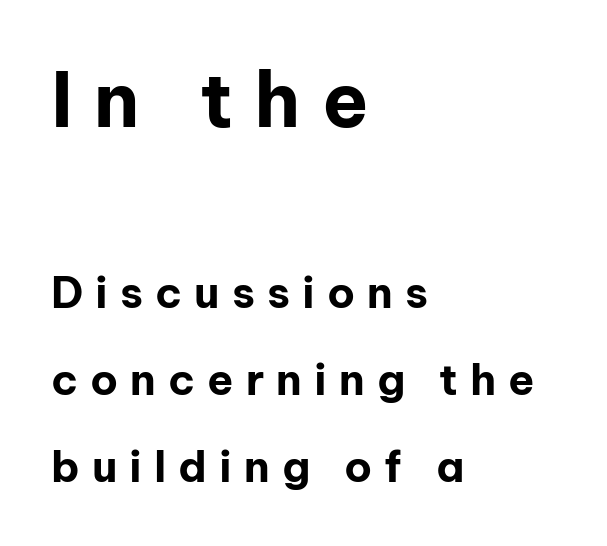
The lettering holds an erect, upright posture throughout. Character size in the leading block exceeds that of the trailing block. Display-style spreading of the glyphs; the letterfit is very open. The typesetting leans heavy: a genuine bold.
